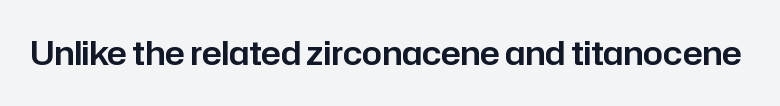
{"serif": "no", "italic": "no", "width": "normal", "stroke_contrast": "low", "x_height": "medium", "monospaced": "no", "underline": "no", "letter_spacing": "normal", "letter_spacing_em": 0.0, "glyph_px": 32}
